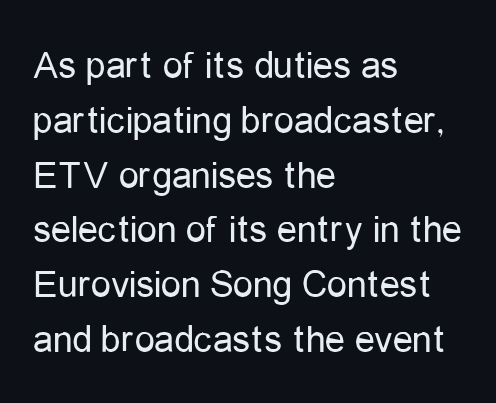
The image shows 40 px regular-weight, condensed sans-serif type, upright; set left-aligned, normal line spacing (1.37x), normal letter spacing, not underlined; low stroke contrast and a medium x-height.
